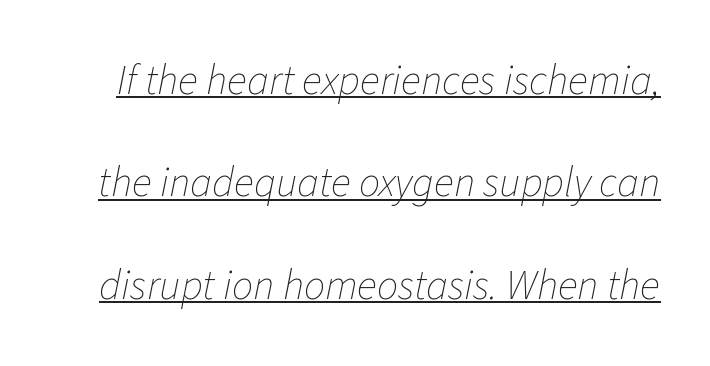
Between one letter and the next there's only the usual sliver of space. Posture: slanted. Each line of the rendering has a horizontal stroke beneath the glyphs. The characters are drawn with everyday or finer stroke widths.
